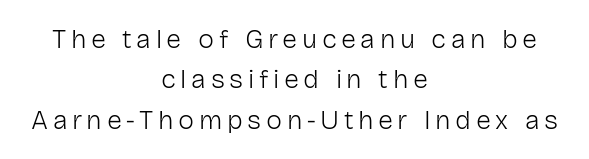
The image shows 27 px text type, upright; set centered, normal line spacing (1.5x), not underlined.
